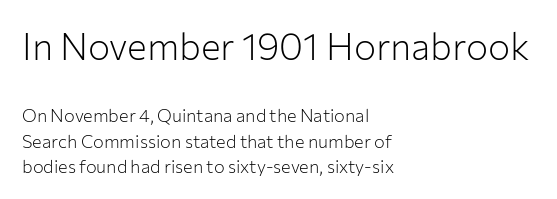
The image shows 37 px light sans-serif type, upright; set left-aligned, normal line spacing (1.4x), normal letter spacing, not underlined; the first (top) block is 2.06x larger; low stroke contrast and a medium x-height.
